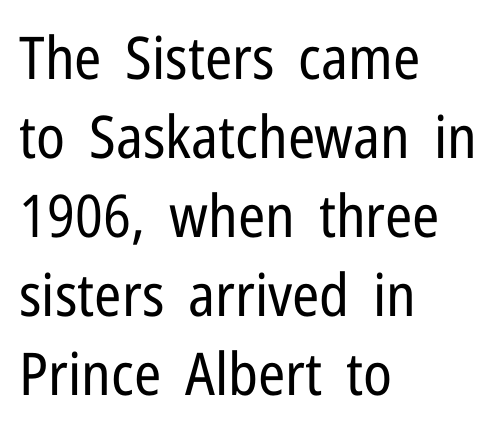
{"serif": "no", "italic": "no", "bold": "no", "weight": "regular", "width": "condensed", "stroke_contrast": "low", "x_height": "medium", "monospaced": "no", "underline": "no", "align": "left", "line_spacing": "normal", "line_spacing_ratio": 1.34, "letter_spacing": "normal", "letter_spacing_em": 0.0, "glyph_px": 59}
